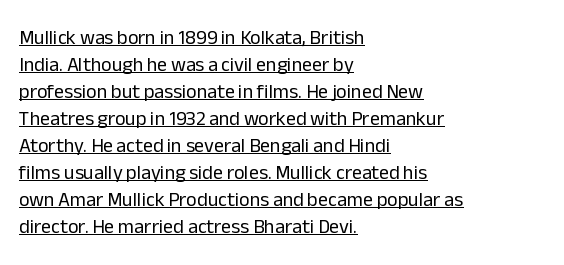
Q: Is the text bold? A: No.
Q: Is the text italic (slanted)? A: No, it is upright.
Q: Is the text underlined? A: Yes.
Q: How is the paragraph aligned? A: Left-aligned.
Q: Is the spacing between letters normal or unusually wide? A: Normal.
Q: Is the spacing between lines tight, normal or loose? A: Normal.
